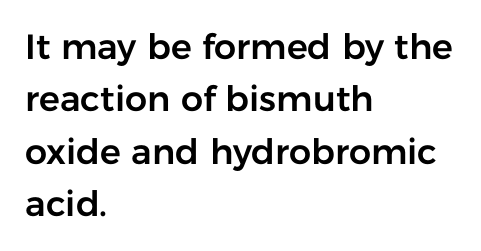
{"serif": "no", "italic": "no", "width": "normal", "stroke_contrast": "low", "x_height": "medium", "monospaced": "no", "underline": "no", "align": "left", "line_spacing": "normal", "line_spacing_ratio": 1.5, "letter_spacing": "normal", "letter_spacing_em": 0.0, "glyph_px": 35}
